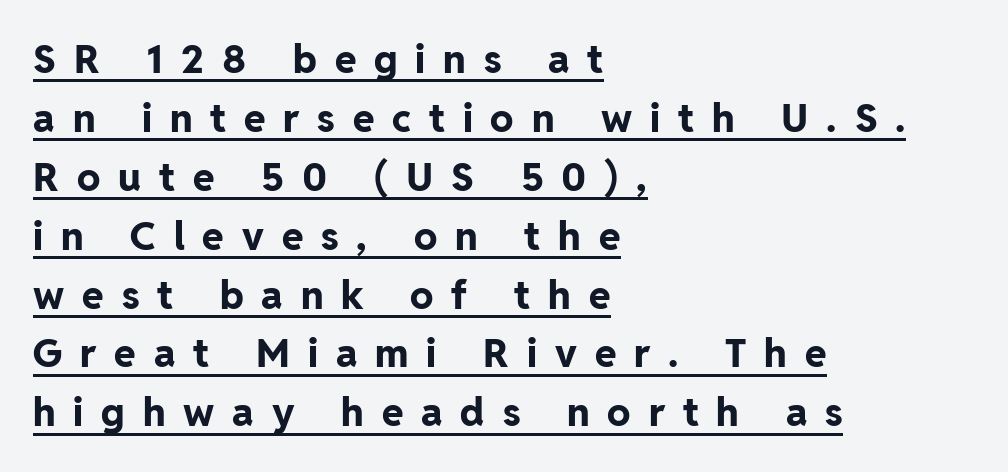
Unlike italic type, these characters show no tilt at all. Observe the absence of serifs on each vertical stroke in this sample. Caption: expanded tracking, letters set apart. Compared with a centered layout, this one pins lines to the left instead.
